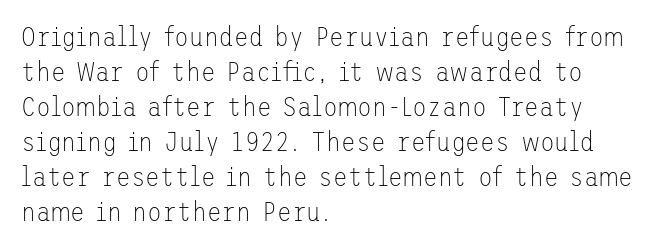
{"italic": "no", "bold": "no", "underline": "no", "align": "left", "line_spacing": "normal", "line_spacing_ratio": 1.3, "letter_spacing": "normal", "letter_spacing_em": 0.0, "glyph_px": 27}
